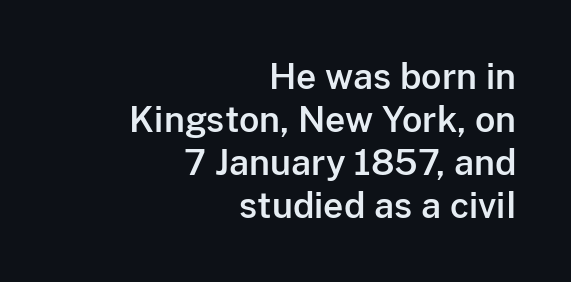
Vertical strokes here are truly vertical. Has an underline been added? It has not. Observe the absence of serifs on each vertical stroke in this sample. Spacing verdict: proportional, widths tailored to each character. The ragged edge is on the left, which tells us the setting is flush right.
